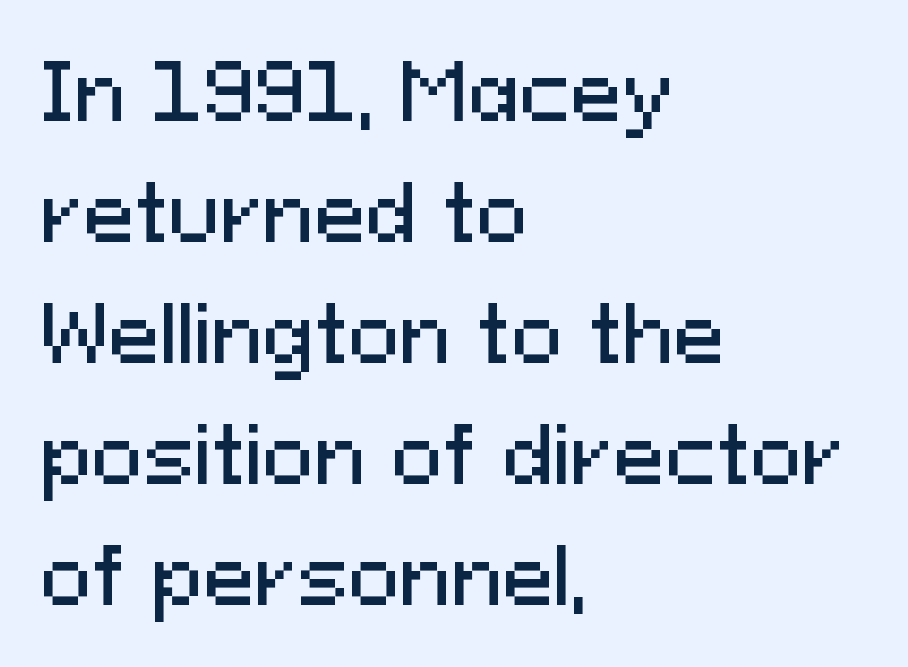
Q: Is the text italic (slanted)? A: No, it is upright.
Q: Is the typeface a serif or a sans-serif typeface? A: Sans-serif.
Q: Is the text underlined? A: No.
Q: How is the paragraph aligned? A: Left-aligned.
Q: Is the spacing between letters normal or unusually wide? A: Normal.
Q: Is the spacing between lines tight, normal or loose? A: Normal.
Q: Width (condensed, normal, or wide)? A: Normal.
Q: Stroke contrast? A: Medium.
Q: x-height? A: Medium.
Q: Monospaced? A: No.
